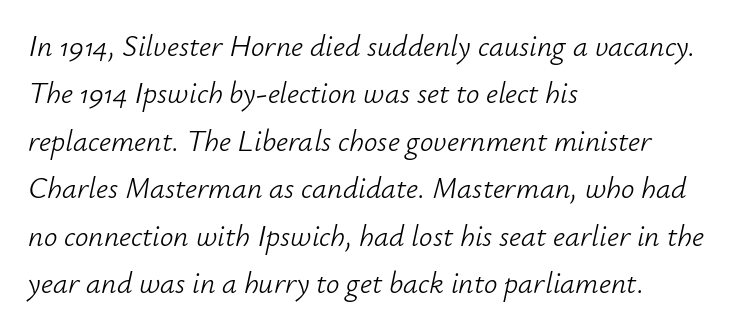
Q: Is the text bold? A: No.
Q: Is the text italic (slanted)? A: Yes, it leans right by about 12 degrees.
Q: Is the text underlined? A: No.
Q: How is the paragraph aligned? A: Left-aligned.
Q: Is the spacing between letters normal or unusually wide? A: Normal.
Q: Is the spacing between lines tight, normal or loose? A: Normal.
Q: Width (condensed, normal, or wide)? A: Normal.
Q: Stroke contrast? A: Low.
Q: x-height? A: Small.
Q: Monospaced? A: No.
